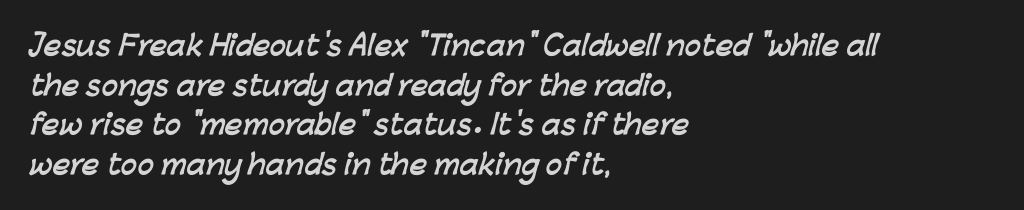
Q: Is the text bold? A: Yes.
Q: Is the text underlined? A: No.
Q: How is the paragraph aligned? A: Left-aligned.
Q: Is the spacing between letters normal or unusually wide? A: Normal.
Q: Is the spacing between lines tight, normal or loose? A: Normal.
